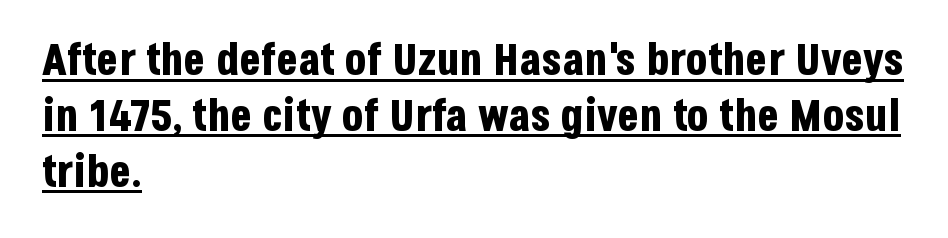
The image shows 45 px bold, condensed sans-serif type, upright; set left-aligned, line spacing 1.24x, normal letter spacing, underlined; low stroke contrast and a large x-height.
